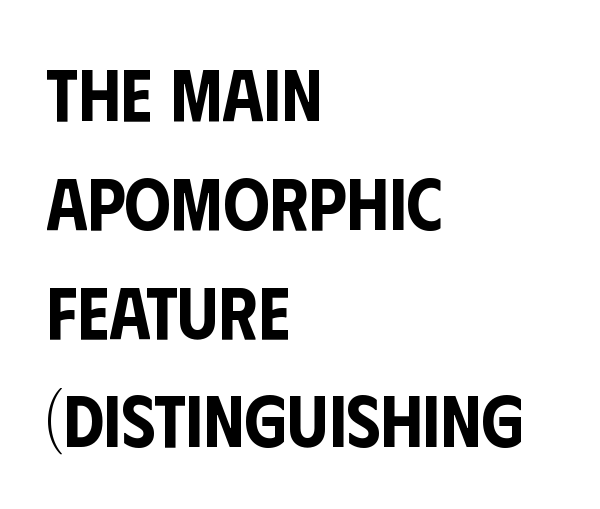
{"serif": "no", "italic": "no", "width": "condensed", "stroke_contrast": "low", "x_height": "large", "monospaced": "no", "underline": "no", "align": "left", "line_spacing": "normal", "line_spacing_ratio": 1.49, "letter_spacing": "normal", "letter_spacing_em": 0.0, "glyph_px": 73}
